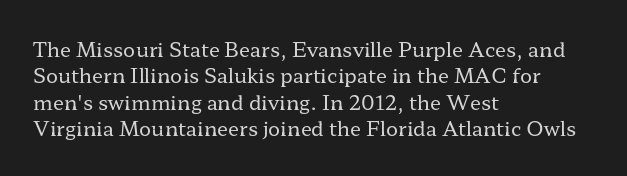
The image shows 20 px text type, upright; set left-aligned, normal line spacing (1.32x), normal letter spacing, not underlined.
